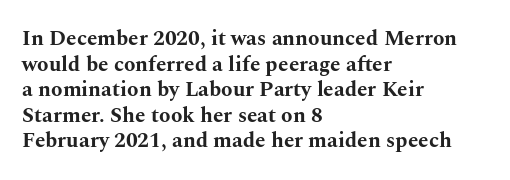
{"italic": "no", "bold": "yes", "underline": "no", "align": "left", "line_spacing_ratio": 1.22, "letter_spacing": "normal", "letter_spacing_em": 0.0, "glyph_px": 21}
